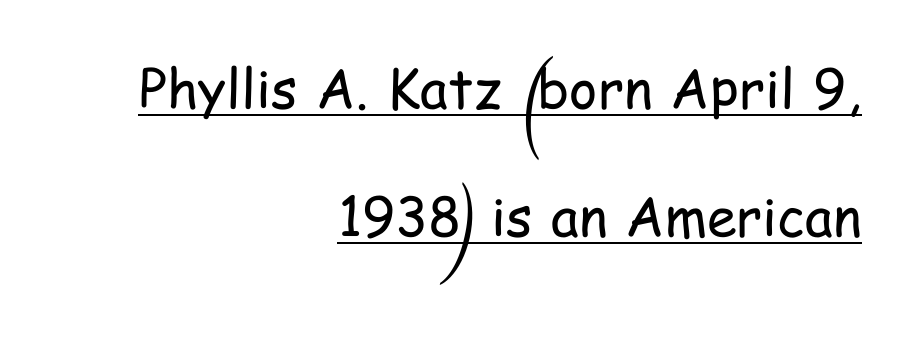
{"serif": "no", "italic": "no", "bold": "no", "weight": "regular", "width": "condensed", "stroke_contrast": "low", "x_height": "medium", "monospaced": "no", "underline": "yes", "align": "right", "line_spacing": "loose", "line_spacing_ratio": 2.37, "letter_spacing": "normal", "letter_spacing_em": 0.0, "glyph_px": 54}
